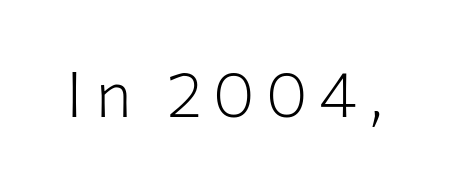
The image shows 64 px light sans-serif type, upright; set not underlined; low stroke contrast and a medium x-height.
